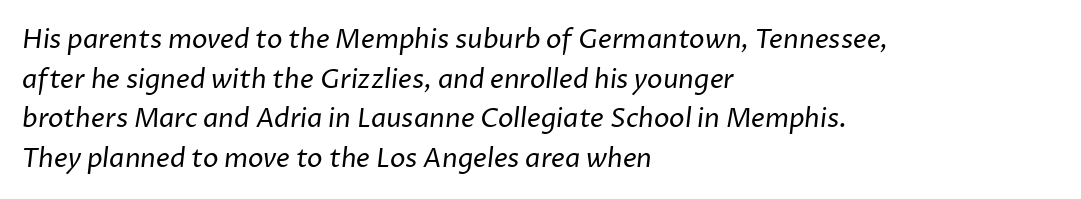
Q: Is the text bold? A: No.
Q: Is the text underlined? A: No.
Q: How is the paragraph aligned? A: Left-aligned.
Q: Is the spacing between letters normal or unusually wide? A: Normal.
Q: Is the spacing between lines tight, normal or loose? A: Normal.
